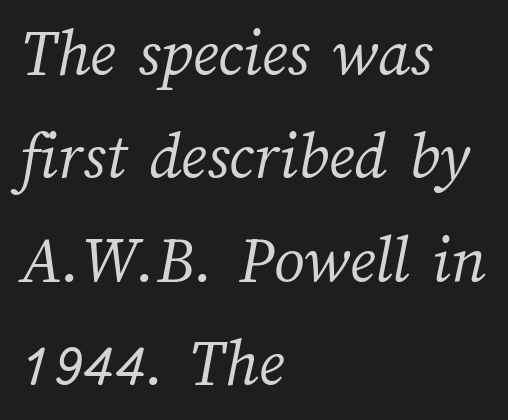
Every row of glyphs begins at an identical x-position on the left. The letterforms sit shoulder to shoulder at normal distance. Summary of vertical rhythm: regular, with standard interline spacing. Letters have the restrained weight of plain body copy at most. The specimen omits any rule beneath the text block's lines. These lines are rendered in a variable-pitch font.
